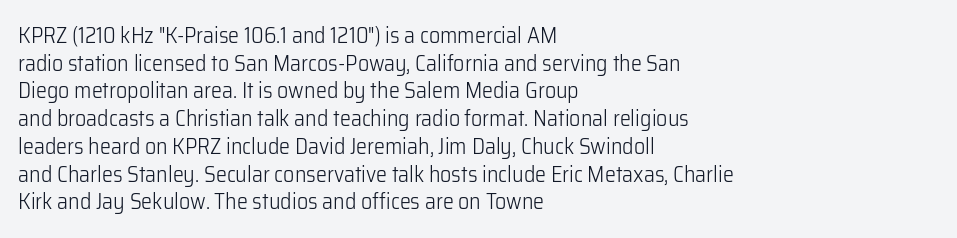
{"italic": "no", "bold": "no", "underline": "no", "align": "left", "line_spacing": "normal", "line_spacing_ratio": 1.26, "letter_spacing": "normal", "letter_spacing_em": 0.0, "glyph_px": 22}
